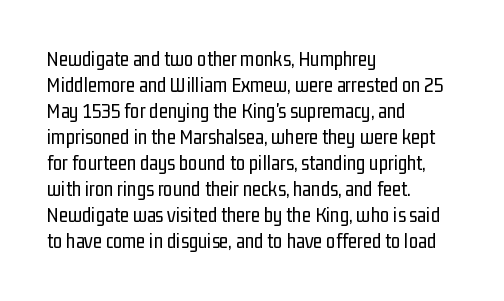
{"italic": "no", "bold": "no", "underline": "no", "align": "left", "line_spacing_ratio": 1.24, "letter_spacing": "normal", "letter_spacing_em": 0.0, "glyph_px": 21}
